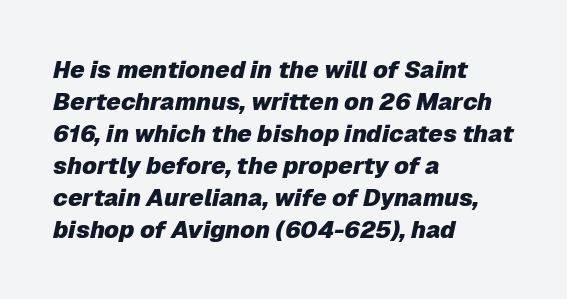
{"italic": "yes", "lean": "right", "slant_degrees": 12, "bold": "yes", "underline": "no", "align": "left", "line_spacing": "normal", "line_spacing_ratio": 1.33, "letter_spacing": "normal", "letter_spacing_em": 0.0, "glyph_px": 24}
